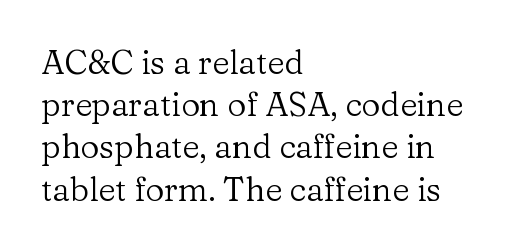
The image shows 33 px regular-weight serif type, upright; set left-aligned, normal line spacing (1.28x), normal letter spacing, not underlined; low stroke contrast and a medium x-height.
